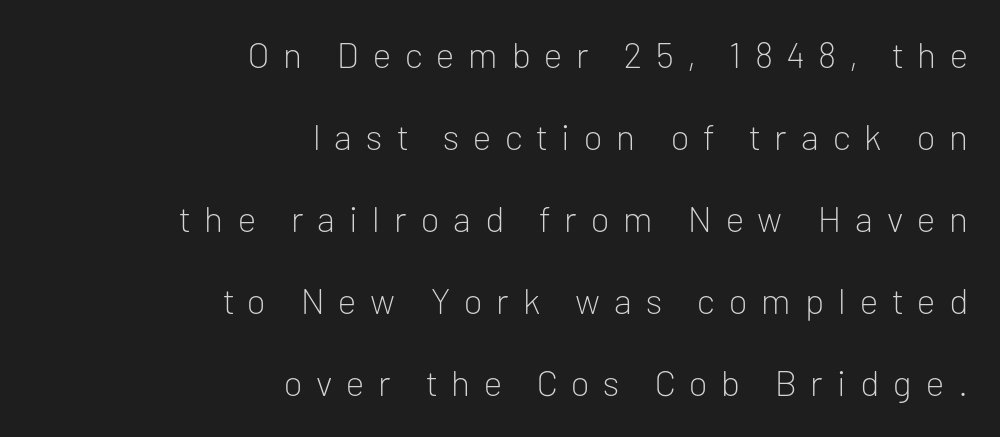
The image shows 36 px light sans-serif type, upright; set right-aligned, loose line spacing (2.28x), unusually wide letter spacing (+0.39 em), not underlined; low stroke contrast and a medium x-height.
